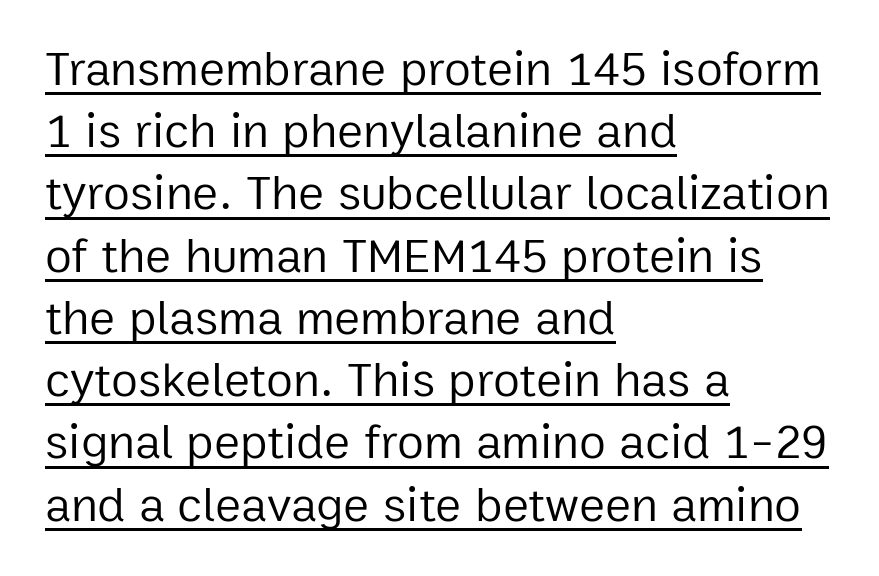
{"serif": "no", "italic": "no", "bold": "no", "weight": "regular", "width": "normal", "stroke_contrast": "low", "x_height": "medium", "monospaced": "no", "underline": "yes", "align": "left", "line_spacing": "normal", "line_spacing_ratio": 1.27, "letter_spacing": "normal", "letter_spacing_em": 0.0, "glyph_px": 49}
